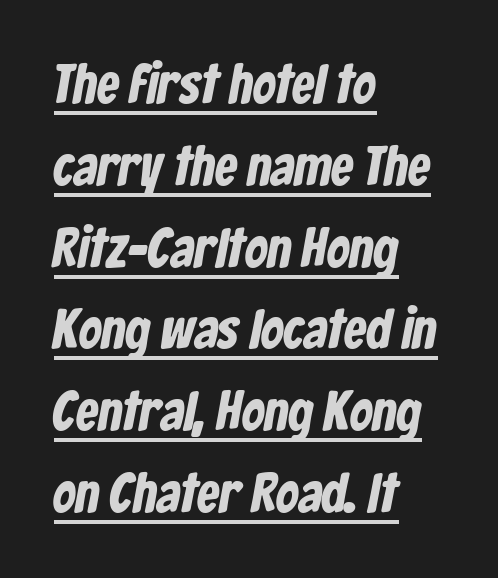
{"serif": "no", "width": "condensed", "stroke_contrast": "low", "x_height": "medium", "monospaced": "no", "underline": "yes", "align": "left", "line_spacing": "normal", "line_spacing_ratio": 1.46, "letter_spacing": "normal", "letter_spacing_em": 0.0, "glyph_px": 56}
